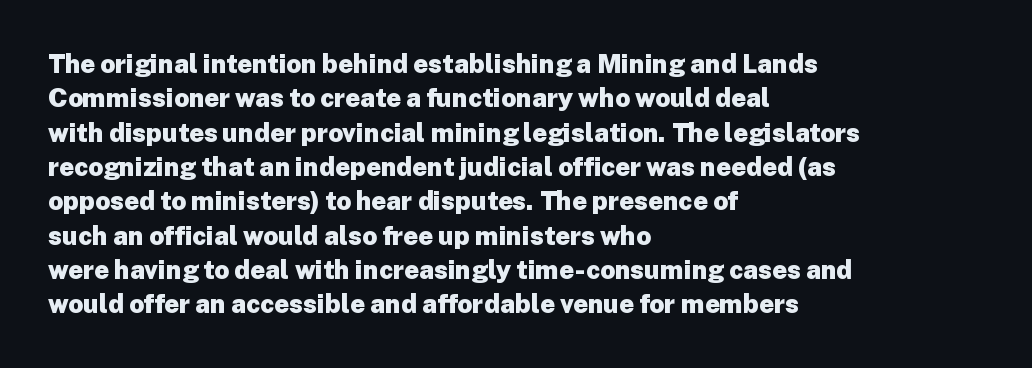
Words appear dense and cohesive because spacing is normal. Typeset ragged right — the left edge is the straight one. This sample keeps an unexceptional amount of space between lines. A clean baseline with only descenders dipping below it. Notice how thick the strokes are: this is what a full bold looks like. This is the regular roman posture of the typeface.
